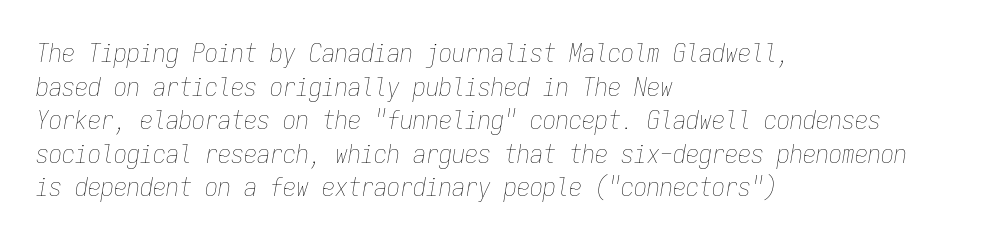
Q: Is the text bold? A: No.
Q: Is the text italic (slanted)? A: Yes, it leans right by about 9 degrees.
Q: Is the text underlined? A: No.
Q: How is the paragraph aligned? A: Left-aligned.
Q: Is the spacing between letters normal or unusually wide? A: Normal.
Q: Is the spacing between lines tight, normal or loose? A: Normal.
